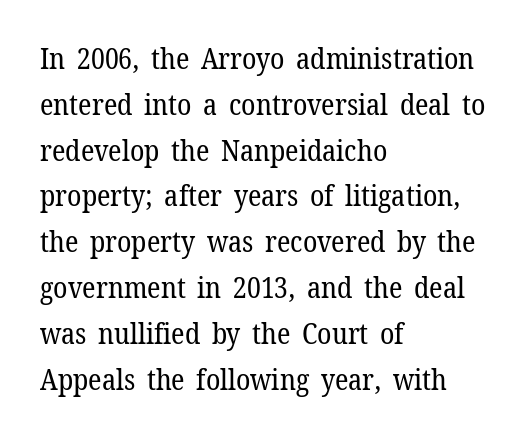
Q: Is the text bold? A: No.
Q: Is the text italic (slanted)? A: No, it is upright.
Q: Is the typeface a serif or a sans-serif typeface? A: Serif.
Q: Is the text underlined? A: No.
Q: How is the paragraph aligned? A: Left-aligned.
Q: Is the spacing between letters normal or unusually wide? A: Normal.
Q: Is the spacing between lines tight, normal or loose? A: Normal.
Q: Width (condensed, normal, or wide)? A: Normal.
Q: Stroke contrast? A: Low.
Q: x-height? A: Medium.
Q: Monospaced? A: No.
